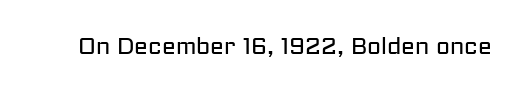
{"italic": "no", "bold": "no", "underline": "no", "letter_spacing": "normal", "letter_spacing_em": 0.0, "glyph_px": 23}
